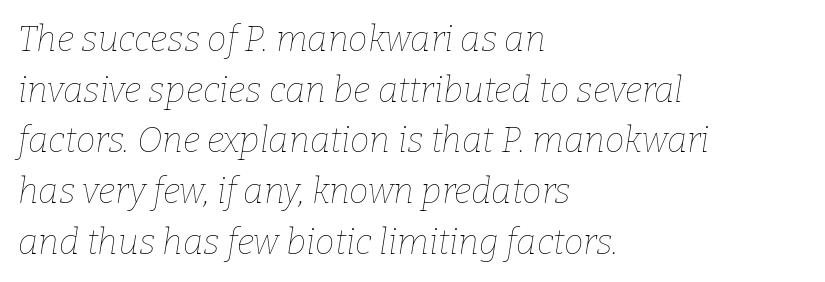
The weight tops out at a normal text grade. Line starts are locked; line ends wander. Interline gaps are of average width in this sample. Here the designer chose a conventional face with non-uniform glyph widths. Has an underline been added? It has not. Here the glyphs are tracked normally, forming tight word shapes.
